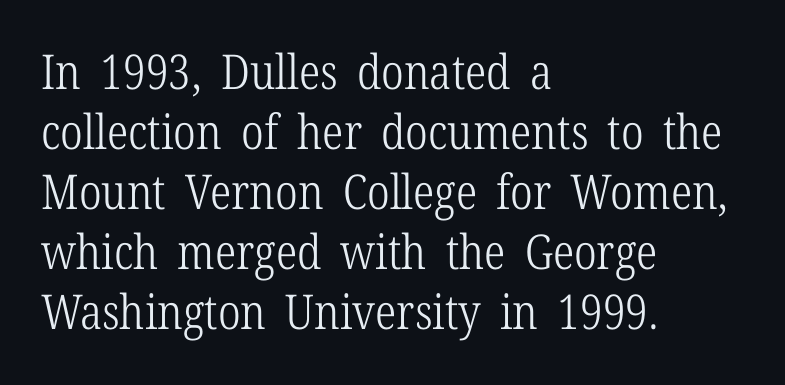
{"serif": "yes", "italic": "no", "bold": "no", "weight": "light", "width": "condensed", "stroke_contrast": "low", "x_height": "medium", "monospaced": "no", "underline": "no", "align": "left", "line_spacing": "normal", "line_spacing_ratio": 1.25, "letter_spacing": "normal", "letter_spacing_em": 0.0, "glyph_px": 48}
